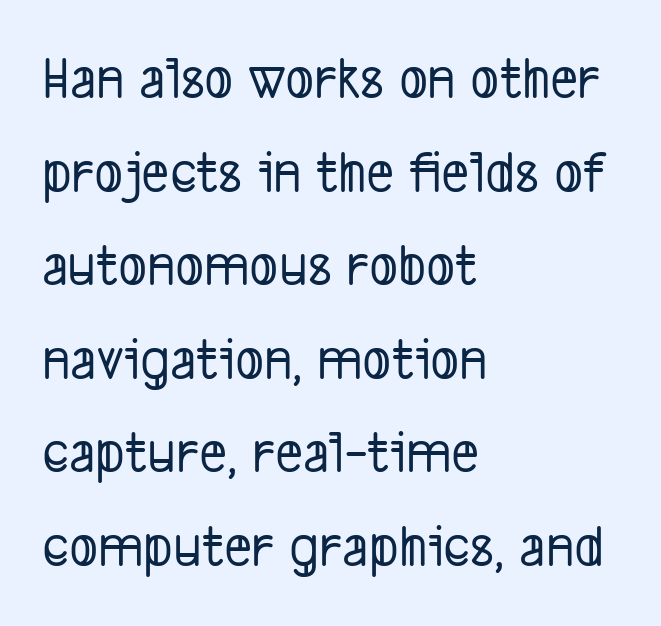
The image shows 60 px condensed sans-serif type; set left-aligned, normal line spacing (1.56x), normal letter spacing, not underlined; low stroke contrast and a medium x-height.
